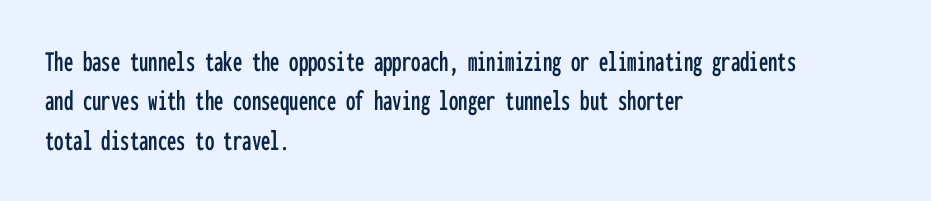
Q: Is the text italic (slanted)? A: No, it is upright.
Q: Is the typeface a serif or a sans-serif typeface? A: Sans-serif.
Q: Is the text underlined? A: No.
Q: How is the paragraph aligned? A: Left-aligned.
Q: Is the spacing between letters normal or unusually wide? A: Normal.
Q: Is the spacing between lines tight, normal or loose? A: Normal.
Q: Width (condensed, normal, or wide)? A: Condensed.
Q: Stroke contrast? A: Low.
Q: x-height? A: Medium.
Q: Monospaced? A: Yes.
